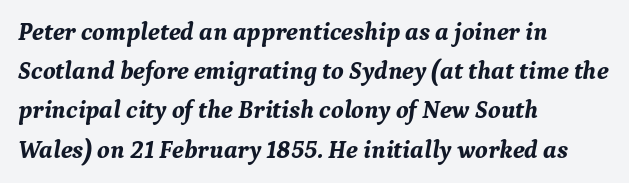
The image shows 25 px bold type, italic (leaning right); set left-aligned, normal line spacing (1.57x), normal letter spacing, not underlined.
